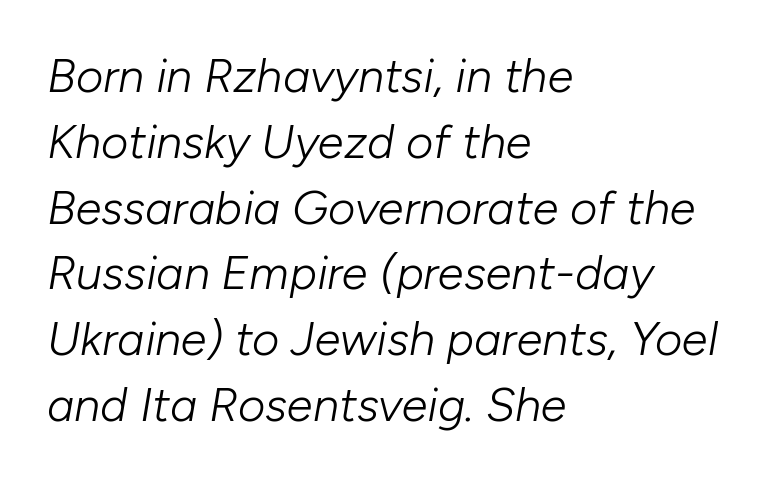
Q: Is the text bold? A: No.
Q: Is the text italic (slanted)? A: Yes, it leans right by about 10 degrees.
Q: Is the text underlined? A: No.
Q: How is the paragraph aligned? A: Left-aligned.
Q: Is the spacing between letters normal or unusually wide? A: Normal.
Q: Is the spacing between lines tight, normal or loose? A: Normal.
Q: Width (condensed, normal, or wide)? A: Normal.
Q: Stroke contrast? A: Low.
Q: x-height? A: Medium.
Q: Monospaced? A: No.
